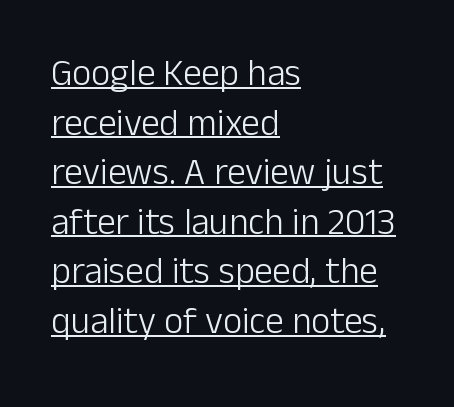
The image shows 37 px light sans-serif type, upright; set left-aligned, normal line spacing (1.34x), normal letter spacing, underlined; low stroke contrast and a medium x-height.
